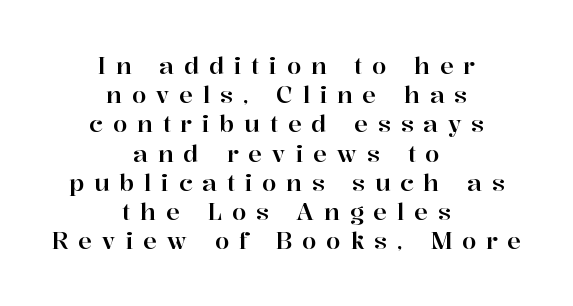
{"italic": "no", "underline": "no", "align": "center", "line_spacing": "normal", "line_spacing_ratio": 1.27, "letter_spacing": "wide", "letter_spacing_em": 0.43, "glyph_px": 23}
